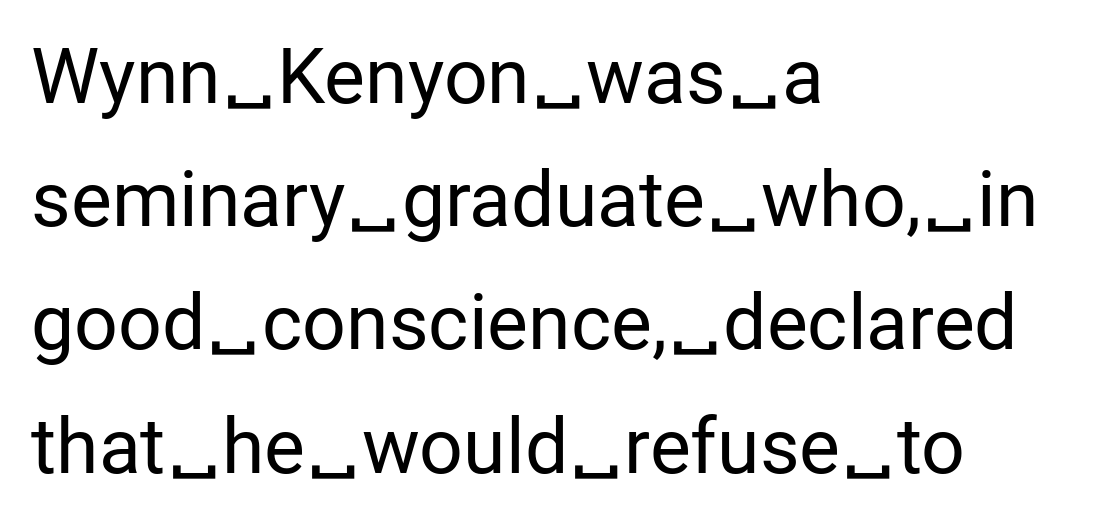
The image shows 77 px regular-weight sans-serif type, upright; set left-aligned, normal line spacing (1.6x), normal letter spacing, not underlined; low stroke contrast and a medium x-height.
